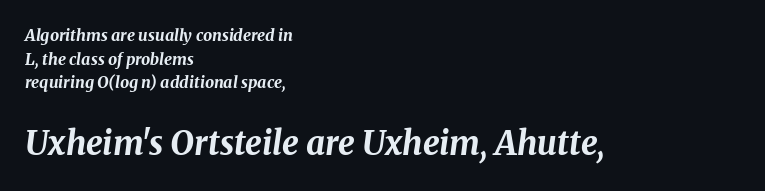
The image shows 33 px bold type, italic (leaning right); set left-aligned, normal line spacing (1.48x), normal letter spacing, not underlined; the second (bottom) block is 2.06x larger; medium stroke contrast and a medium x-height.
